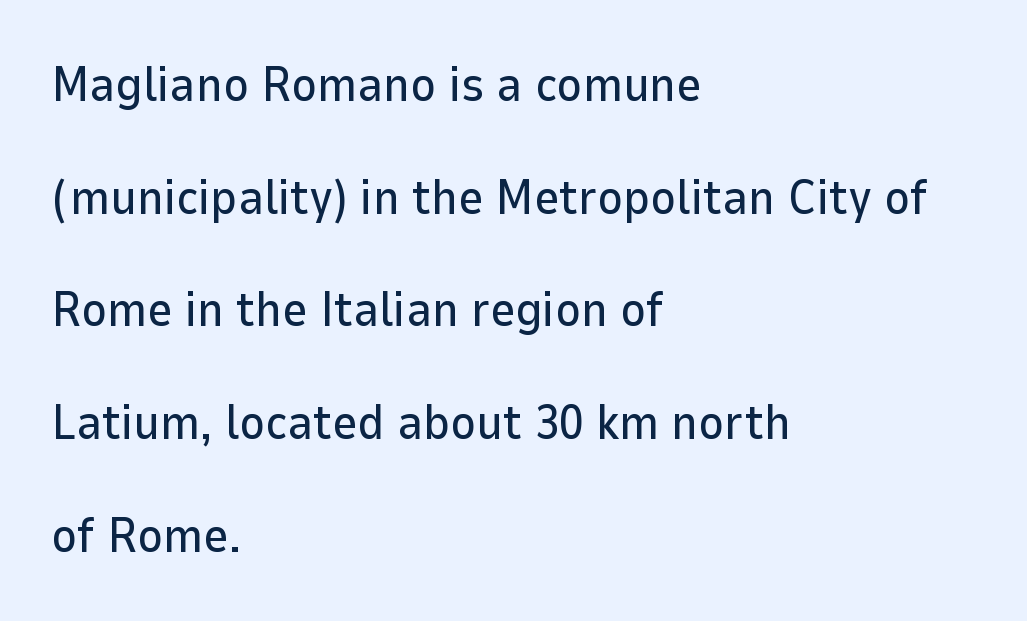
The image shows 49 px sans-serif type, upright; set left-aligned, loose line spacing (2.3x), normal letter spacing, not underlined; low stroke contrast and a medium x-height.
